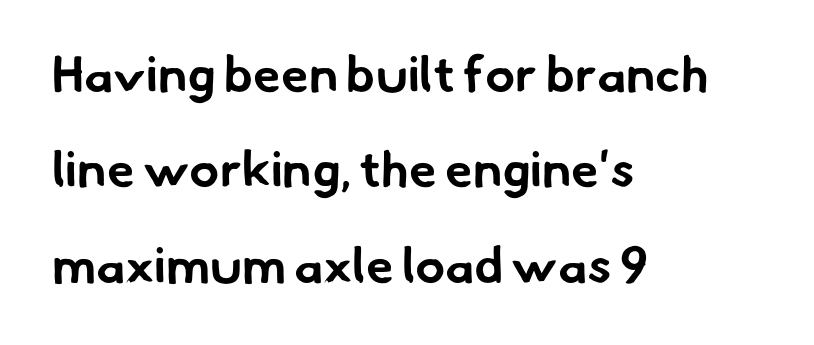
The image shows 50 px bold sans-serif type; set left-aligned, loose line spacing (1.91x), normal letter spacing, not underlined; low stroke contrast and a small x-height.
